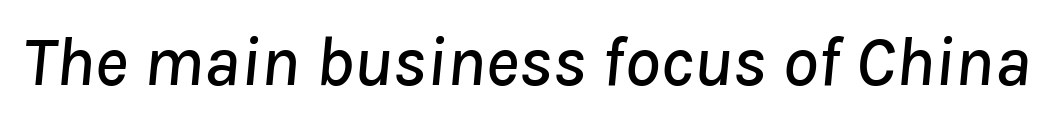
Q: Is the text italic (slanted)? A: Yes, it leans right by about 8 degrees.
Q: Is the text underlined? A: No.
Q: Is the spacing between letters normal or unusually wide? A: Normal.
Q: Width (condensed, normal, or wide)? A: Normal.
Q: Stroke contrast? A: Low.
Q: x-height? A: Medium.
Q: Monospaced? A: No.
